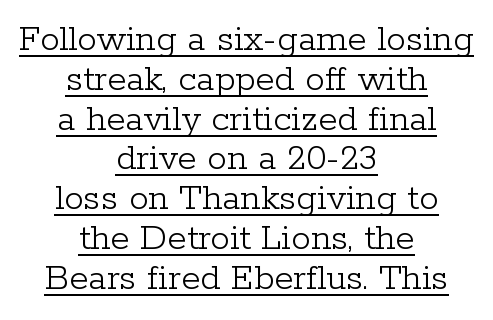
The image shows 39 px light serif type, upright; set centered, tight line spacing (1.02x), normal letter spacing, underlined; low stroke contrast and a medium x-height.
